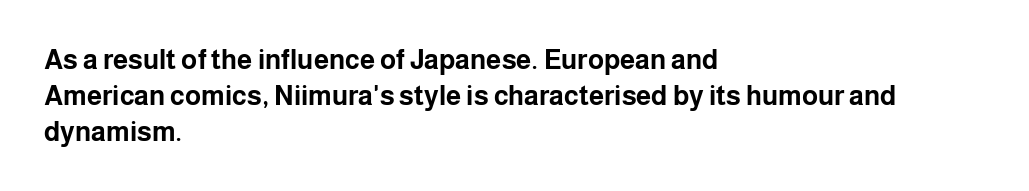
{"italic": "no", "bold": "yes", "underline": "no", "align": "left", "line_spacing": "normal", "line_spacing_ratio": 1.33, "letter_spacing": "normal", "letter_spacing_em": 0.0, "glyph_px": 27}
